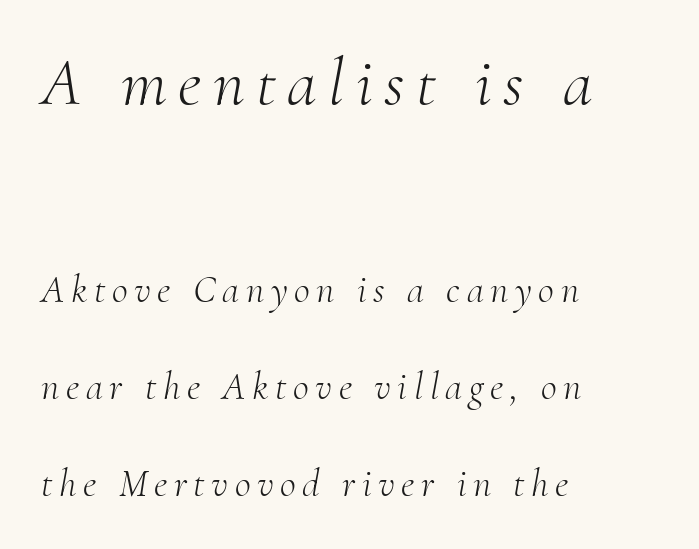
{"serif": "yes", "italic": "yes", "lean": "right", "slant_degrees": 10, "bold": "no", "weight": "light", "width": "normal", "stroke_contrast": "medium", "x_height": "small", "monospaced": "no", "underline": "no", "align": "left", "line_spacing": "loose", "line_spacing_ratio": 2.49, "larger_block": "first", "size_ratio": 1.74, "glyph_px": 68}
